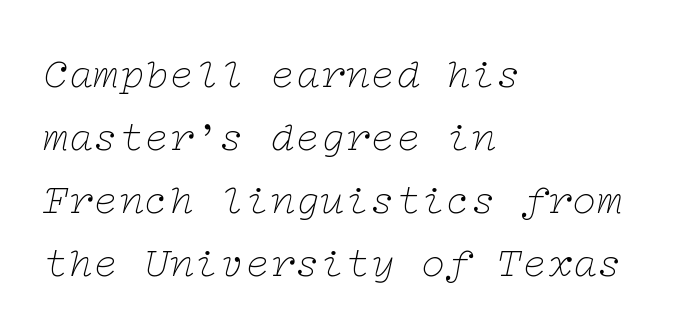
Honestly, the letter spacing is just normal — you wouldn't notice it. A serif font was chosen for this passage. The passage shown is not bold in any degree. The ragged edge is on the right, which tells us the setting is flush left. Normally led — the rows are evenly, conventionally spaced.
